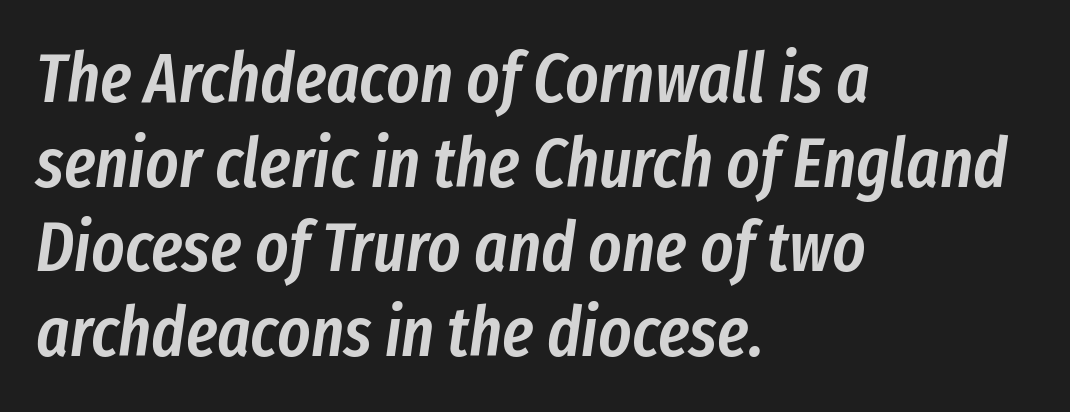
Q: Is the text bold? A: Semi-bold.
Q: Is the text italic (slanted)? A: Yes, it leans right by about 8 degrees.
Q: Is the text underlined? A: No.
Q: How is the paragraph aligned? A: Left-aligned.
Q: Is the spacing between letters normal or unusually wide? A: Normal.
Q: Width (condensed, normal, or wide)? A: Condensed.
Q: Stroke contrast? A: Low.
Q: x-height? A: Medium.
Q: Monospaced? A: No.
